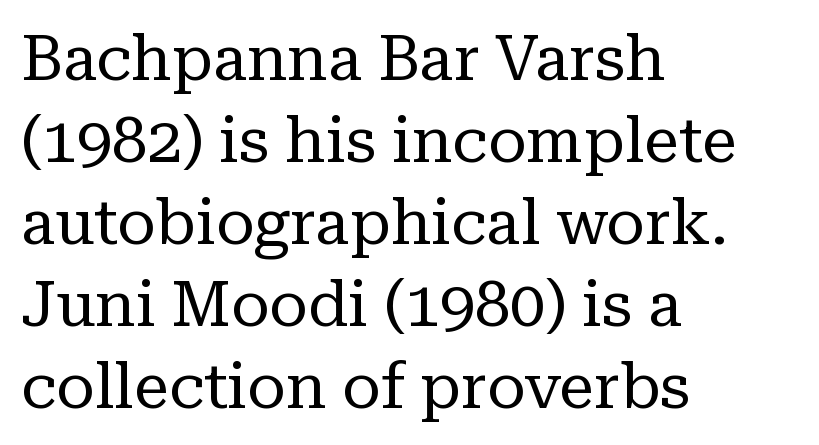
The image shows 63 px regular-weight serif type, upright; set left-aligned, normal line spacing (1.3x), normal letter spacing, not underlined; low stroke contrast and a medium x-height.
